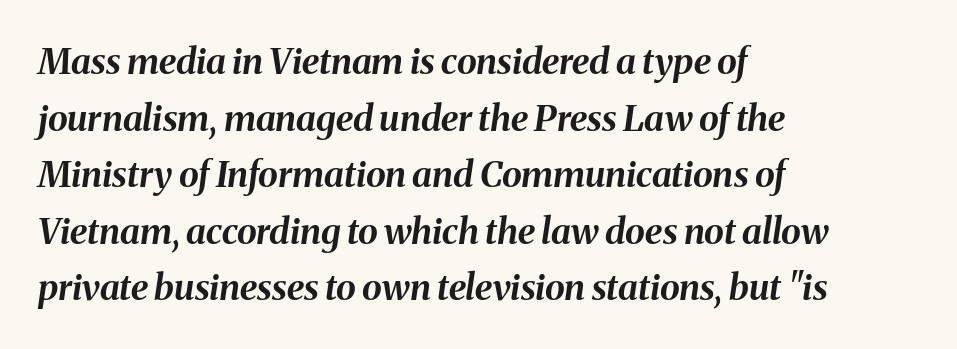
Its strokes are broad and dark, the hallmark of bold type. Here the designer chose a conventional face with non-uniform glyph widths. The rows are spaced the way most documents space them. The glyphs are unaccompanied by any horizontal stroke below them. This sample uses plain, unmodified letter spacing. If you drew a ruler down the left edge, every line would touch it.
